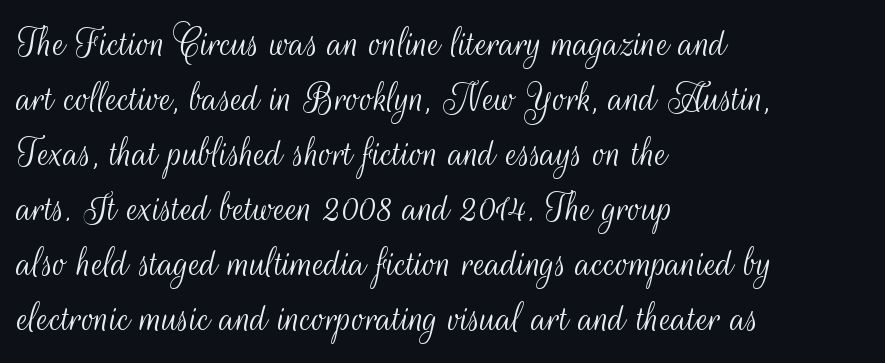
Q: Is the text bold? A: No.
Q: Is the text italic (slanted)? A: Yes.
Q: Is the typeface a serif or a sans-serif typeface? A: Sans-serif.
Q: Is the text underlined? A: No.
Q: How is the paragraph aligned? A: Left-aligned.
Q: Is the spacing between letters normal or unusually wide? A: Normal.
Q: Is the spacing between lines tight, normal or loose? A: Normal.
Q: Width (condensed, normal, or wide)? A: Condensed.
Q: Stroke contrast? A: Medium.
Q: x-height? A: Small.
Q: Monospaced? A: No.
